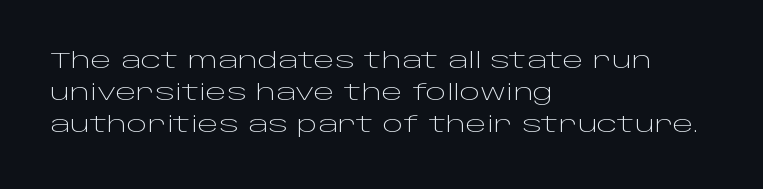
{"italic": "no", "bold": "no", "underline": "no", "align": "left", "line_spacing": "normal", "line_spacing_ratio": 1.46, "letter_spacing": "normal", "letter_spacing_em": 0.0, "glyph_px": 22}
